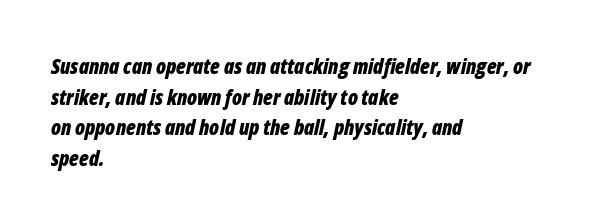
The image shows 21 px bold type, italic (leaning right); set left-aligned, normal line spacing (1.46x), normal letter spacing, not underlined.
